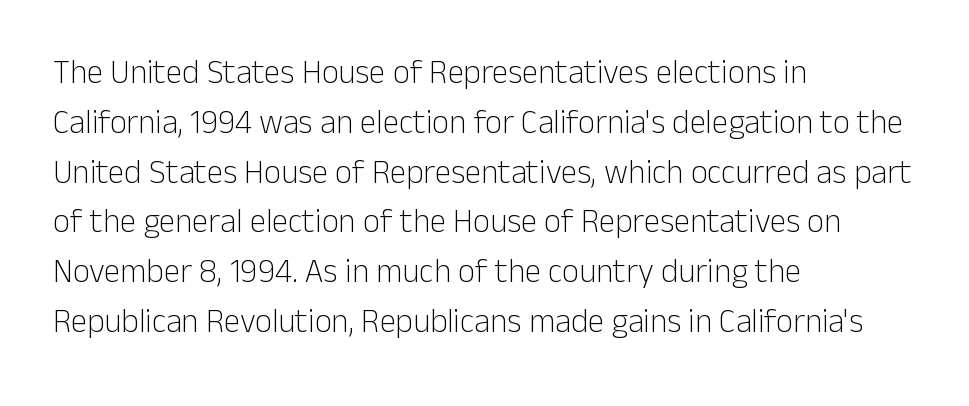
Just letters on the line, the space beneath them empty. Left-aligned paragraph, ragged on the right. No italicization has been applied; the sample stays upright. This sample uses a sans-serif face. Heaviness? Minimal to ordinary, like unemphasized prose.
